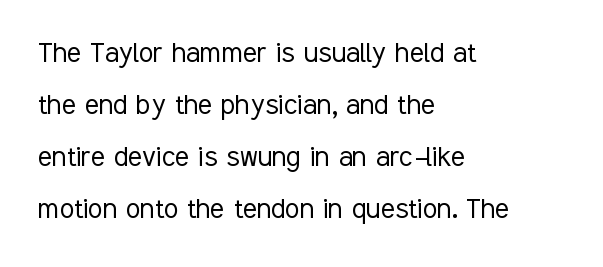
{"serif": "no", "italic": "no", "bold": "no", "weight": "light", "width": "condensed", "stroke_contrast": "low", "x_height": "medium", "monospaced": "no", "underline": "no", "align": "left", "line_spacing": "normal", "line_spacing_ratio": 1.58, "letter_spacing": "normal", "letter_spacing_em": 0.0, "glyph_px": 33}
